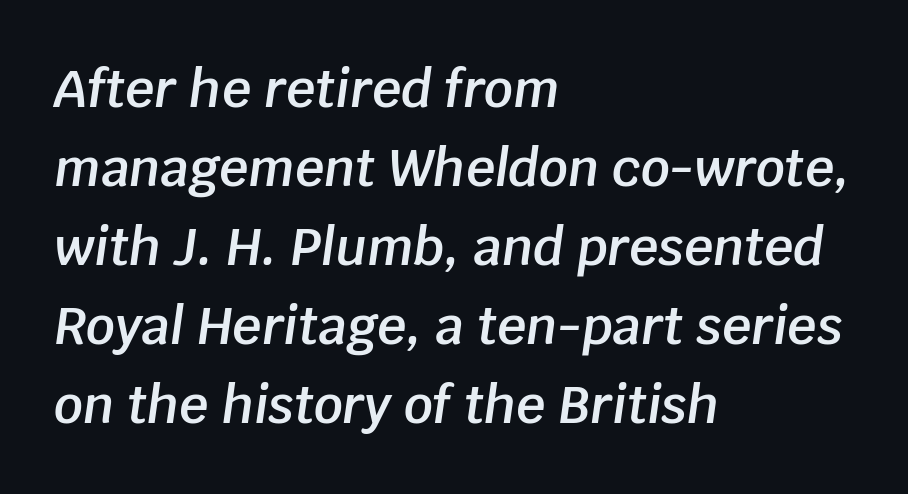
{"italic": "yes", "lean": "right", "slant_degrees": 8, "bold": "semi", "weight": "semibold", "width": "normal", "stroke_contrast": "low", "x_height": "large", "monospaced": "no", "underline": "no", "align": "left", "line_spacing": "normal", "line_spacing_ratio": 1.55, "letter_spacing": "normal", "letter_spacing_em": 0.0, "glyph_px": 51}
